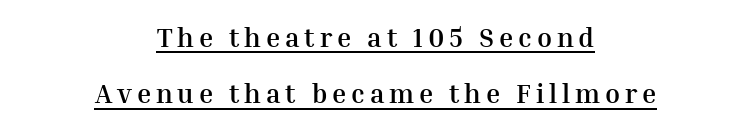
Q: Is the text bold? A: Yes.
Q: Is the text italic (slanted)? A: No, it is upright.
Q: Is the text underlined? A: Yes.
Q: How is the paragraph aligned? A: Centered.
Q: Is the spacing between lines tight, normal or loose? A: Loose.
